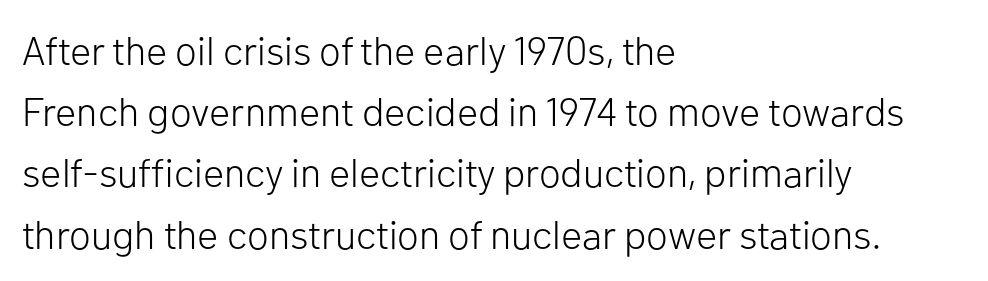
Q: Is the text bold? A: No.
Q: Is the text italic (slanted)? A: No, it is upright.
Q: Is the typeface a serif or a sans-serif typeface? A: Sans-serif.
Q: Is the text underlined? A: No.
Q: How is the paragraph aligned? A: Left-aligned.
Q: Is the spacing between letters normal or unusually wide? A: Normal.
Q: Is the spacing between lines tight, normal or loose? A: Normal.
Q: Width (condensed, normal, or wide)? A: Normal.
Q: Stroke contrast? A: Low.
Q: x-height? A: Medium.
Q: Monospaced? A: No.
